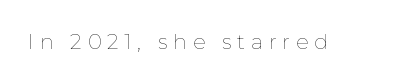
Q: Is the text bold? A: No.
Q: Is the text italic (slanted)? A: No, it is upright.
Q: Is the text underlined? A: No.
Q: Is the spacing between letters normal or unusually wide? A: Unusually wide.
